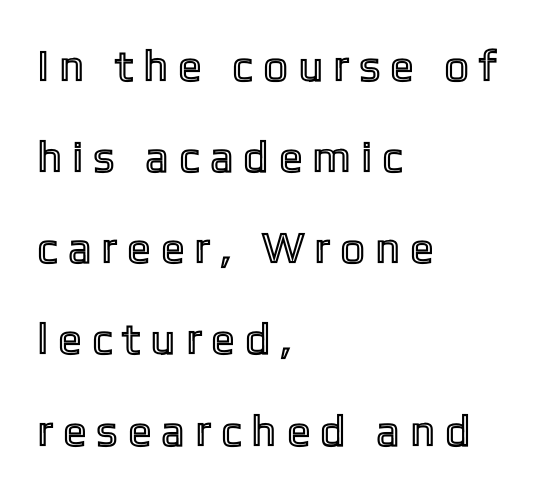
Substantial extra tracking has been applied to these lines. The space directly below the letters is spotless. The setting favours the left margin, as ordinary paragraphs usually do. This block would shrink considerably if given ordinary leading; it's expanded now. These lines are rendered in a variable-pitch font.
